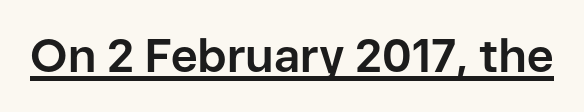
The image shows 46 px bold sans-serif type, upright; set normal letter spacing, underlined; low stroke contrast and a medium x-height.
